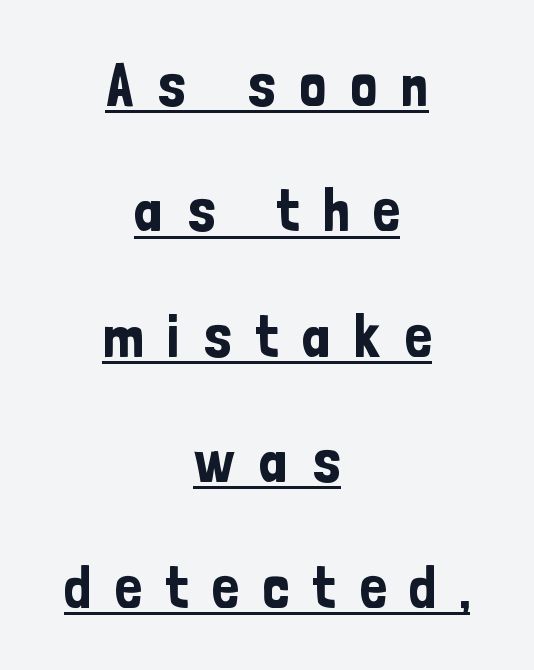
{"serif": "no", "italic": "no", "width": "condensed", "stroke_contrast": "low", "x_height": "medium", "monospaced": "no", "underline": "yes", "align": "center", "line_spacing": "loose", "line_spacing_ratio": 2.09, "letter_spacing": "wide", "letter_spacing_em": 0.38, "glyph_px": 60}
